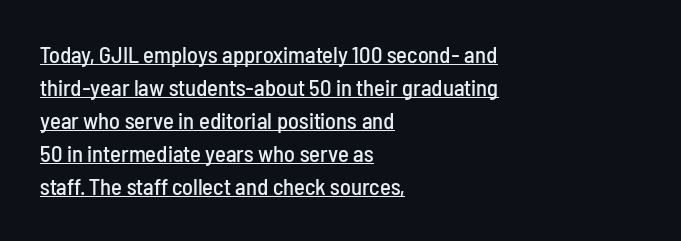
Q: Is the text italic (slanted)? A: No, it is upright.
Q: Is the text underlined? A: Yes.
Q: How is the paragraph aligned? A: Left-aligned.
Q: Is the spacing between letters normal or unusually wide? A: Normal.
Q: Is the spacing between lines tight, normal or loose? A: Normal.
